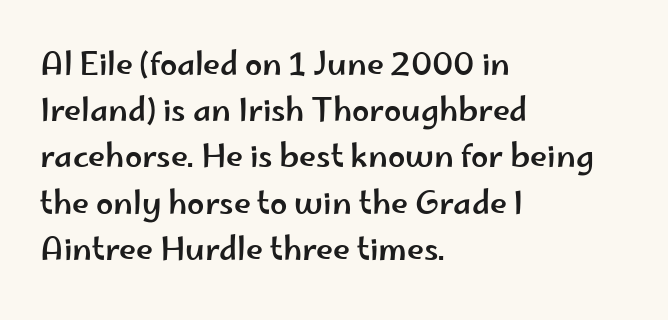
The image shows 31 px wide sans-serif type, upright; set left-aligned, normal line spacing (1.49x), normal letter spacing, not underlined; low stroke contrast and a small x-height.
